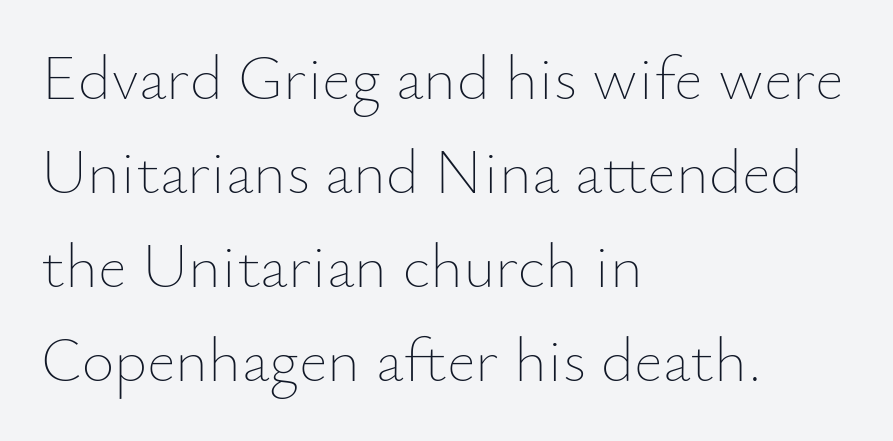
Q: Is the text bold? A: No.
Q: Is the text italic (slanted)? A: No, it is upright.
Q: Is the text underlined? A: No.
Q: How is the paragraph aligned? A: Left-aligned.
Q: Is the spacing between letters normal or unusually wide? A: Normal.
Q: Is the spacing between lines tight, normal or loose? A: Normal.
Q: Width (condensed, normal, or wide)? A: Normal.
Q: Stroke contrast? A: Low.
Q: x-height? A: Small.
Q: Monospaced? A: No.
